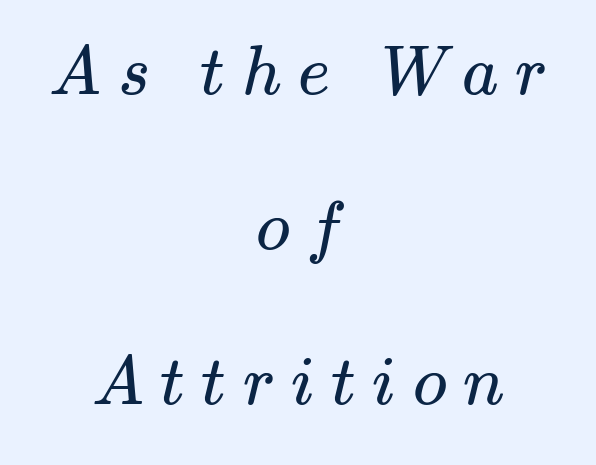
{"serif": "yes", "bold": "no", "weight": "regular", "width": "wide", "stroke_contrast": "medium", "x_height": "small", "monospaced": "no", "underline": "no", "align": "center", "line_spacing": "loose", "line_spacing_ratio": 2.25, "letter_spacing": "wide", "letter_spacing_em": 0.24, "glyph_px": 69}
